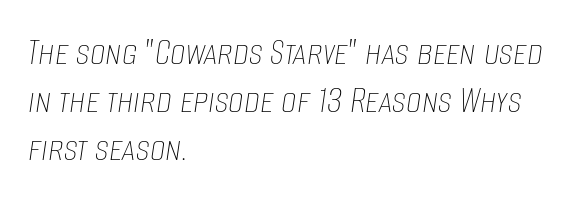
{"italic": "yes", "lean": "right", "slant_degrees": 8, "bold": "no", "weight": "thin", "width": "condensed", "stroke_contrast": "low", "x_height": "large", "monospaced": "no", "underline": "no", "align": "left", "line_spacing_ratio": 1.23, "letter_spacing": "normal", "letter_spacing_em": 0.0, "glyph_px": 39}
